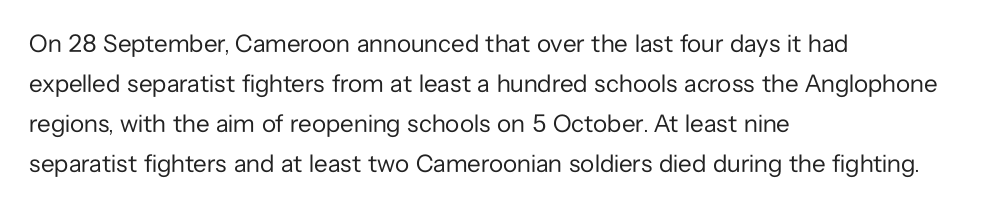
The area under the type is left untouched. A typesetter would mark this as roman, not italic. What's the leading like? Ordinary, nothing unusual. A typesetter would call this zero additional tracking. Which margin do the lines hug? The left one — the right edge is uneven. The cut favours lightness, reaching ordinary text weight at its darkest.
